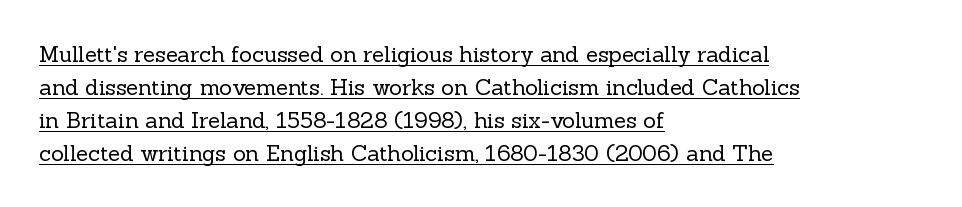
Does the leading feel generous? No, just average. Is this a heavy cut? Hardly; it is regular or lighter. Default kerning and tracking; the words read as compact shapes. Is there any slant? The stems are plumb.
